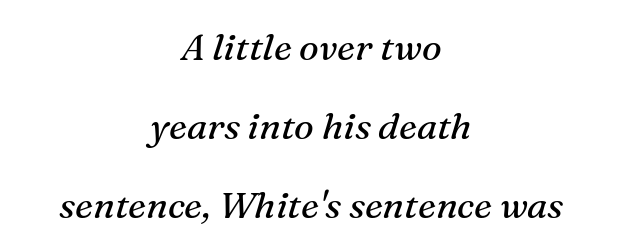
Note the varied advance widths — an 'i' is clearly narrower than an 'm'. Nobody drew a line under any word here. This is not heavy type; no bold has been used. Examine the stroke ends and you'll spot serifs. A typesetter would mark this as italic. In terms of letterspacing, this is plain default setting.
